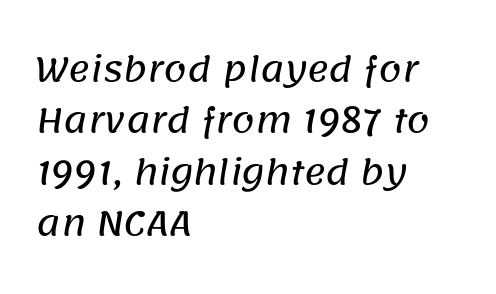
Here the glyphs are tracked normally, forming tight word shapes. The rendering uses a moderate line-height, typical for paragraphs. Unmarked baselines from the first word to the last. Every row of glyphs begins at an identical x-position on the left. The face used here is a sans, in the tradition of grotesques and geometrics.
